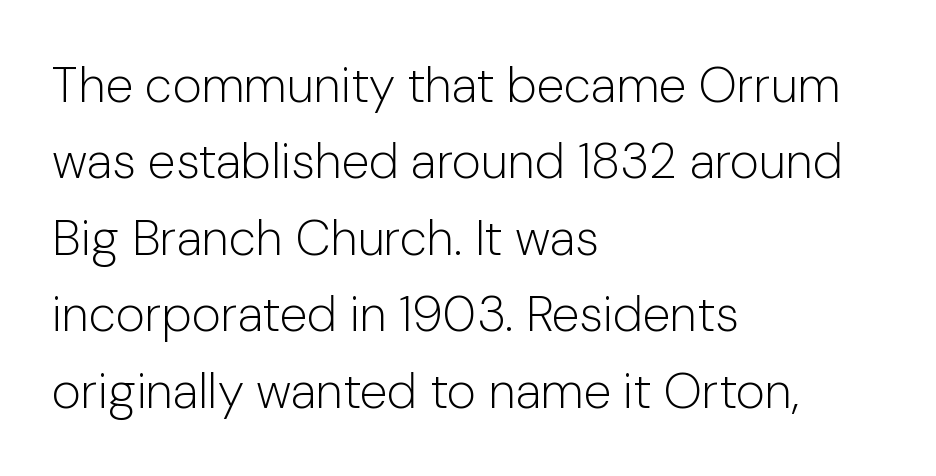
Q: Is the text bold? A: No.
Q: Is the text italic (slanted)? A: No, it is upright.
Q: Is the typeface a serif or a sans-serif typeface? A: Sans-serif.
Q: Is the text underlined? A: No.
Q: How is the paragraph aligned? A: Left-aligned.
Q: Is the spacing between letters normal or unusually wide? A: Normal.
Q: Is the spacing between lines tight, normal or loose? A: Normal.
Q: Width (condensed, normal, or wide)? A: Normal.
Q: Stroke contrast? A: Low.
Q: x-height? A: Medium.
Q: Monospaced? A: No.
